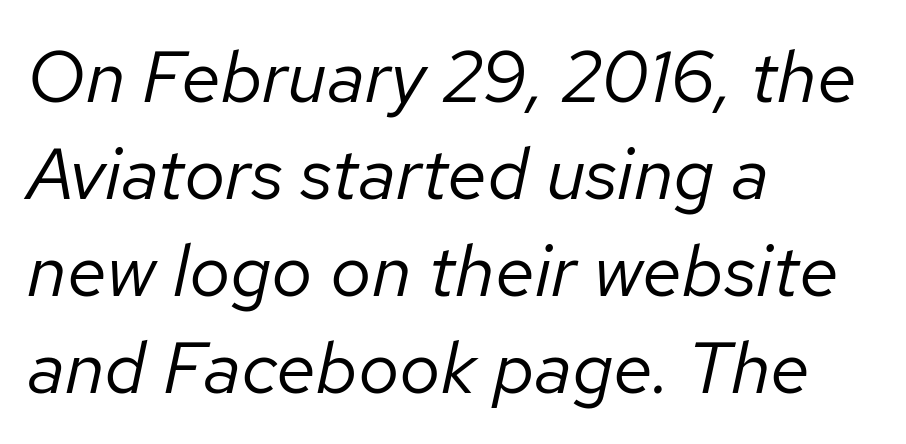
{"italic": "yes", "lean": "right", "slant_degrees": 12, "bold": "no", "weight": "regular", "width": "normal", "stroke_contrast": "low", "x_height": "medium", "monospaced": "no", "underline": "no", "align": "left", "line_spacing": "normal", "line_spacing_ratio": 1.33, "letter_spacing": "normal", "letter_spacing_em": 0.0, "glyph_px": 73}
